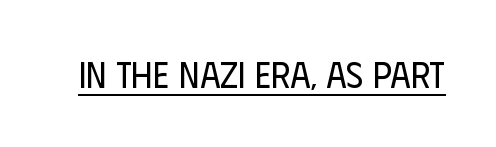
The image shows 36 px regular-weight, condensed sans-serif type, upright; set normal letter spacing, underlined; low stroke contrast and a large x-height.
